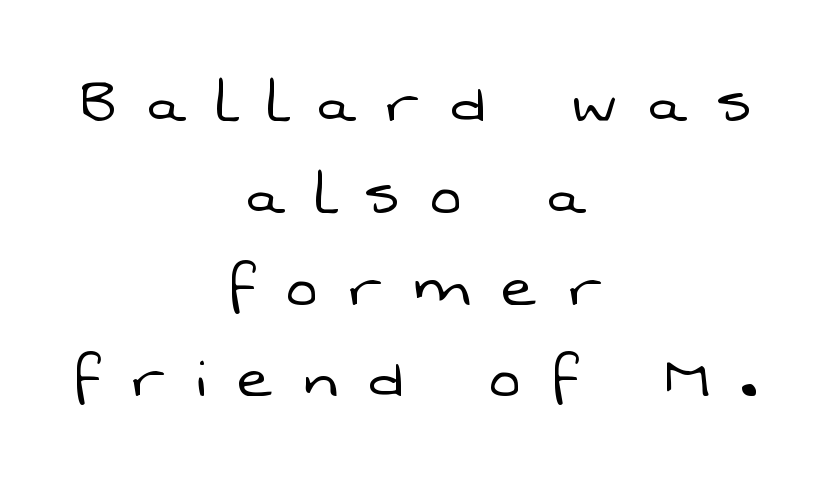
The image shows 74 px light sans-serif type; set centered, line spacing 1.24x, unusually wide letter spacing (+0.43 em), not underlined; low stroke contrast and a medium x-height.
